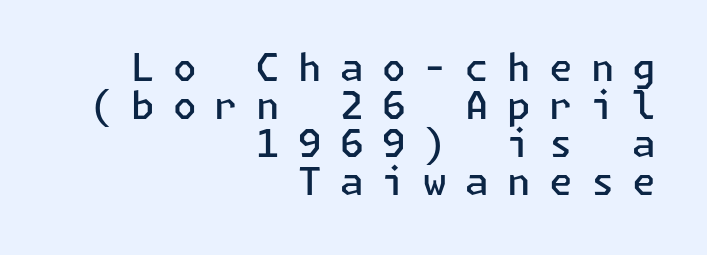
{"serif": "no", "italic": "no", "bold": "semi", "weight": "semibold", "width": "normal", "stroke_contrast": "low", "x_height": "medium", "underline": "no", "align": "right", "line_spacing": "tight", "line_spacing_ratio": 1.0, "letter_spacing": "wide", "letter_spacing_em": 0.48, "glyph_px": 38}
